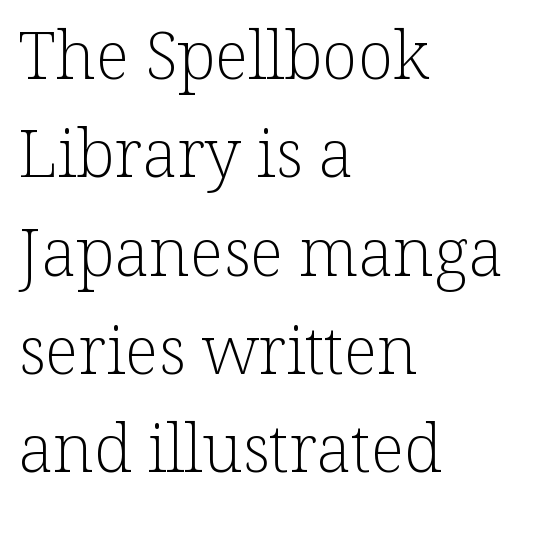
The image shows 66 px light serif type, upright; set left-aligned, normal line spacing (1.49x), normal letter spacing, not underlined; low stroke contrast and a medium x-height.
